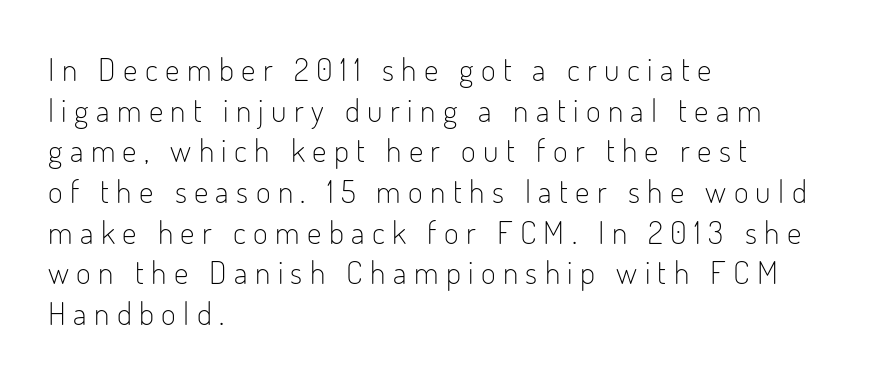
Q: Is the text bold? A: No.
Q: Is the text italic (slanted)? A: No, it is upright.
Q: Is the typeface a serif or a sans-serif typeface? A: Sans-serif.
Q: Is the text underlined? A: No.
Q: How is the paragraph aligned? A: Left-aligned.
Q: Is the spacing between letters normal or unusually wide? A: Unusually wide.
Q: Is the spacing between lines tight, normal or loose? A: Normal.
Q: Width (condensed, normal, or wide)? A: Condensed.
Q: Stroke contrast? A: Low.
Q: x-height? A: Small.
Q: Monospaced? A: No.
